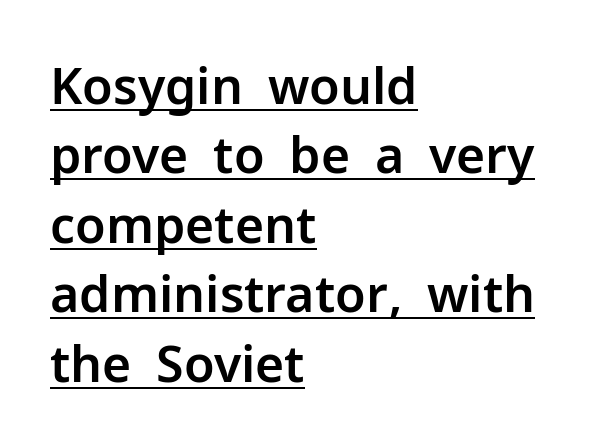
{"serif": "no", "italic": "no", "width": "normal", "stroke_contrast": "low", "x_height": "medium", "monospaced": "no", "underline": "yes", "align": "left", "line_spacing": "normal", "line_spacing_ratio": 1.39, "letter_spacing": "normal", "letter_spacing_em": 0.0, "glyph_px": 50}
